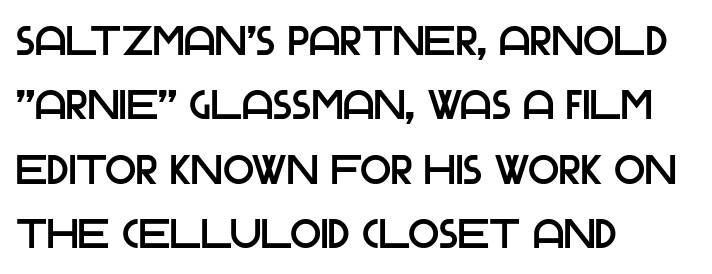
The image shows 41 px sans-serif type, upright; set left-aligned, normal line spacing (1.57x), normal letter spacing, not underlined; low stroke contrast and a large x-height.
